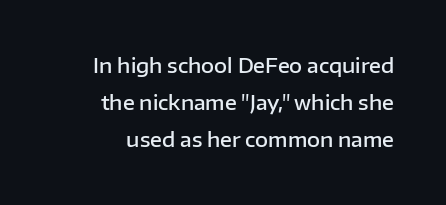
Ascenders rise straight up at ninety degrees. A clean baseline with only descenders dipping below it. Is the type bold? Partly — it's a semibold, heavier than regular but not fully bold. Tracking here is standard; glyphs follow each other at the usual distance.
